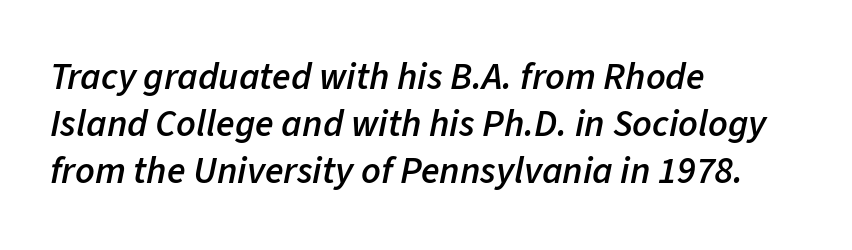
Q: Is the text bold? A: Semi-bold.
Q: Is the text italic (slanted)? A: Yes, it leans right by about 11 degrees.
Q: Is the text underlined? A: No.
Q: How is the paragraph aligned? A: Left-aligned.
Q: Is the spacing between letters normal or unusually wide? A: Normal.
Q: Width (condensed, normal, or wide)? A: Normal.
Q: Stroke contrast? A: Low.
Q: x-height? A: Medium.
Q: Monospaced? A: No.
